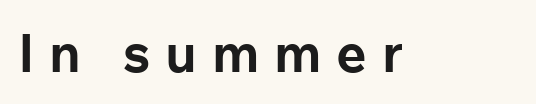
Do the characters align in a grid? No, the font is proportional. Stroke terminals: plain, sans-serif. A bare baseline throughout the passage. A roman cut, with each character standing at attention.
